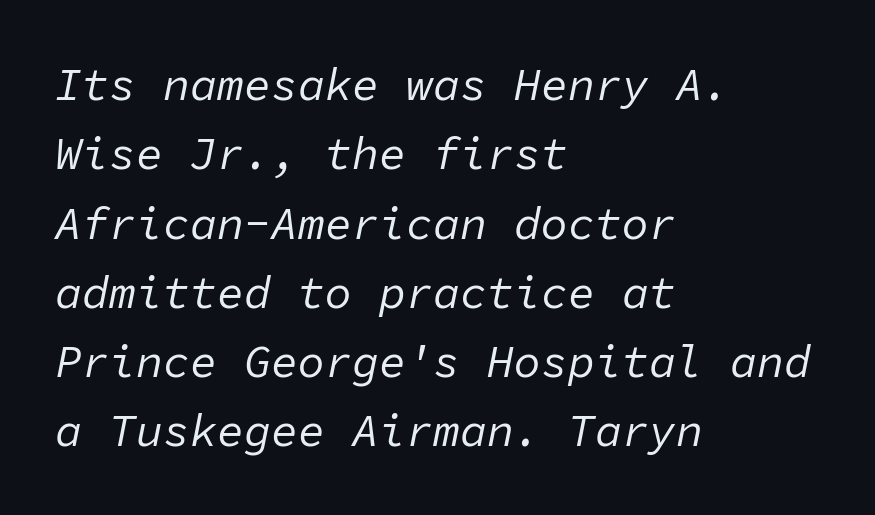
Q: Is the text bold? A: No.
Q: Is the text italic (slanted)? A: Yes, it leans right by about 11 degrees.
Q: Is the text underlined? A: No.
Q: How is the paragraph aligned? A: Left-aligned.
Q: Is the spacing between letters normal or unusually wide? A: Normal.
Q: Is the spacing between lines tight, normal or loose? A: Normal.
Q: Width (condensed, normal, or wide)? A: Normal.
Q: Stroke contrast? A: Low.
Q: x-height? A: Medium.
Q: Monospaced? A: Yes.
